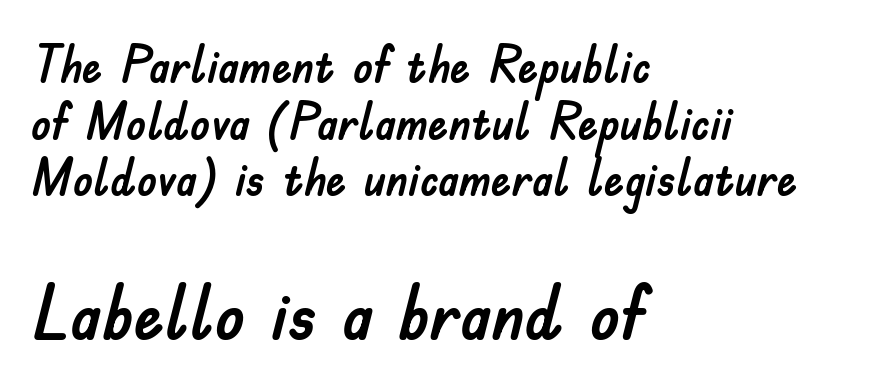
The image shows 76 px sans-serif type; set left-aligned, tight line spacing (1.11x), normal letter spacing, not underlined; the second (bottom) block is 1.49x larger; low stroke contrast and a small x-height.
